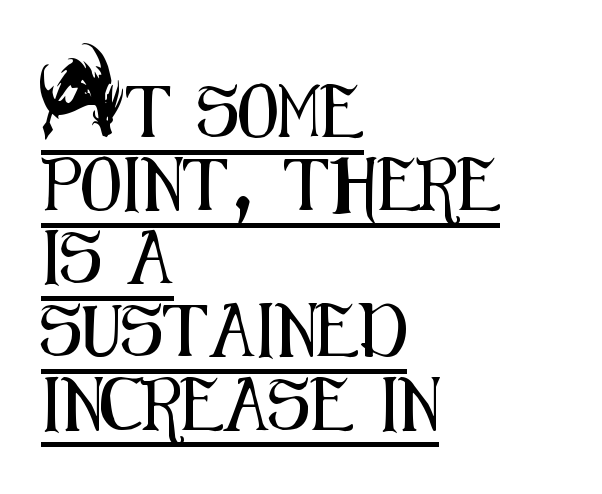
The image shows 53 px condensed sans-serif type, upright; set left-aligned, normal line spacing (1.38x), normal letter spacing, underlined; medium stroke contrast and a small x-height.
